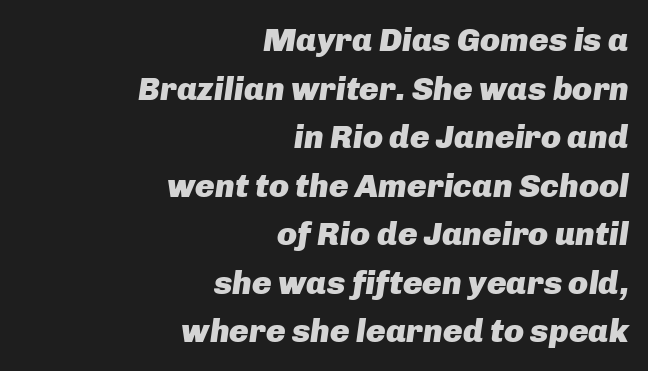
Q: Is the text bold? A: Yes.
Q: Is the text italic (slanted)? A: Yes, it leans right by about 8 degrees.
Q: Is the text underlined? A: No.
Q: How is the paragraph aligned? A: Right-aligned.
Q: Is the spacing between letters normal or unusually wide? A: Normal.
Q: Is the spacing between lines tight, normal or loose? A: Normal.
Q: Width (condensed, normal, or wide)? A: Normal.
Q: Stroke contrast? A: Low.
Q: x-height? A: Medium.
Q: Monospaced? A: No.
